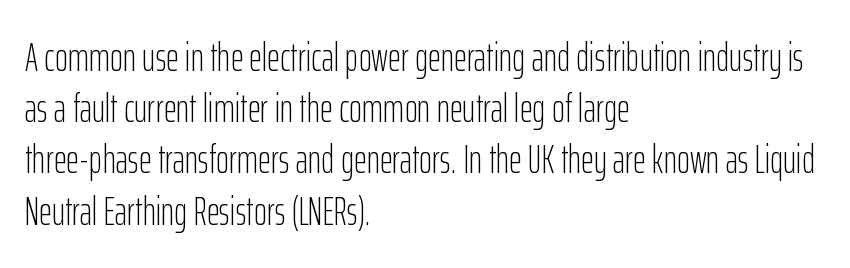
Q: Is the text bold? A: No.
Q: Is the text italic (slanted)? A: No, it is upright.
Q: Is the typeface a serif or a sans-serif typeface? A: Sans-serif.
Q: Is the text underlined? A: No.
Q: How is the paragraph aligned? A: Left-aligned.
Q: Is the spacing between letters normal or unusually wide? A: Normal.
Q: Is the spacing between lines tight, normal or loose? A: Normal.
Q: Width (condensed, normal, or wide)? A: Condensed.
Q: Stroke contrast? A: Low.
Q: x-height? A: Medium.
Q: Monospaced? A: No.
